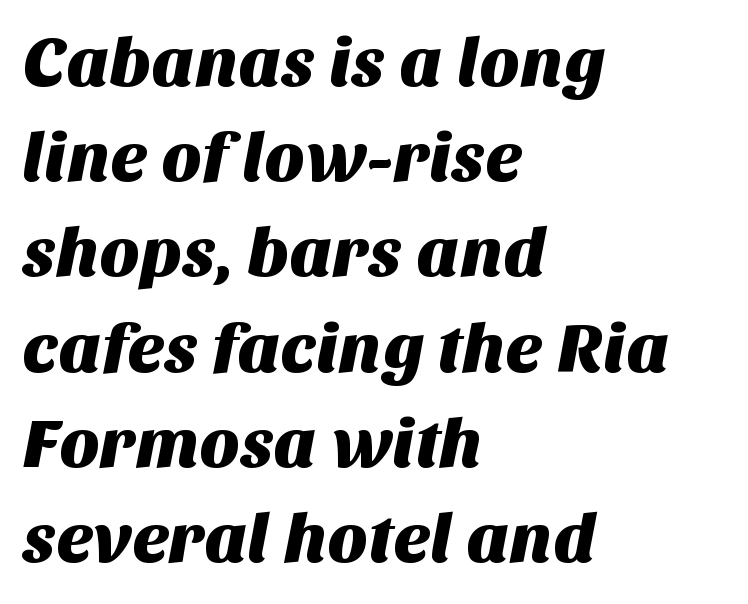
Q: Is the typeface a serif or a sans-serif typeface? A: Sans-serif.
Q: Is the text underlined? A: No.
Q: How is the paragraph aligned? A: Left-aligned.
Q: Is the spacing between letters normal or unusually wide? A: Normal.
Q: Is the spacing between lines tight, normal or loose? A: Normal.
Q: Width (condensed, normal, or wide)? A: Normal.
Q: Stroke contrast? A: Medium.
Q: x-height? A: Large.
Q: Monospaced? A: No.
